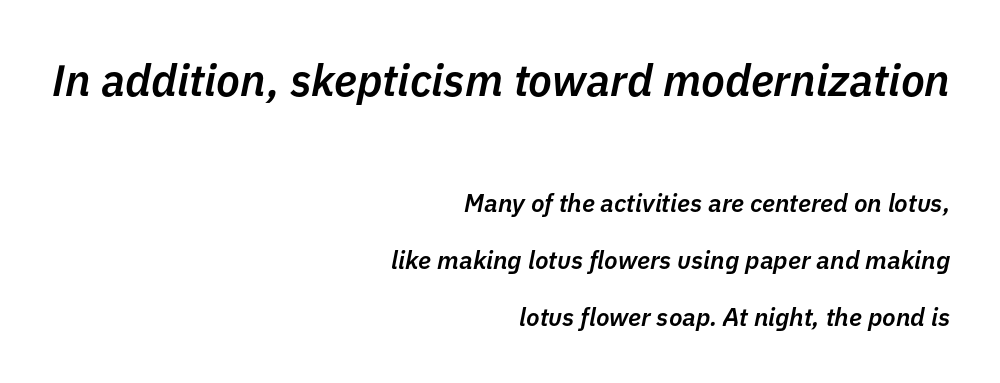
{"italic": "yes", "lean": "right", "slant_degrees": 11, "bold": "semi", "weight": "semibold", "width": "normal", "stroke_contrast": "low", "x_height": "medium", "monospaced": "no", "underline": "no", "align": "right", "line_spacing": "loose", "line_spacing_ratio": 2.28, "letter_spacing": "normal", "letter_spacing_em": 0.0, "larger_block": "first", "size_ratio": 1.76, "glyph_px": 44}
